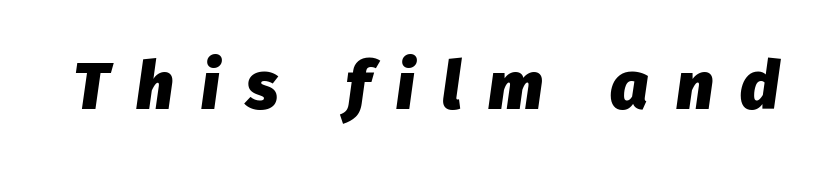
The image shows 67 px heavy type, italic (leaning right); set unusually wide letter spacing (+0.4 em), not underlined; low stroke contrast and a medium x-height.
